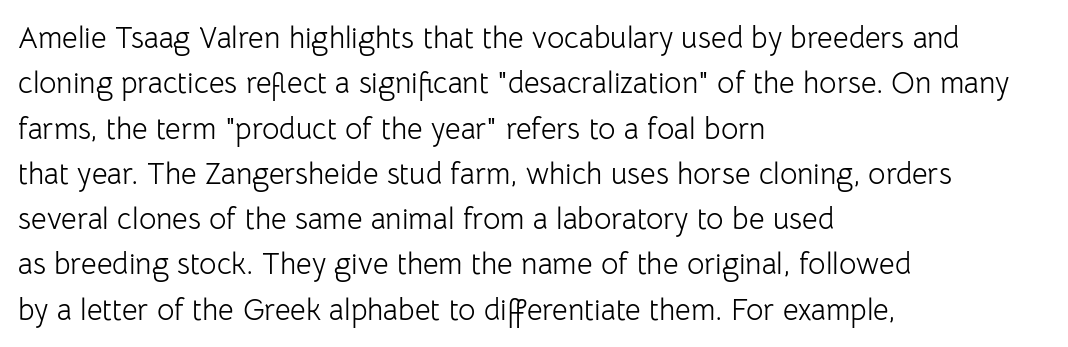
The letters stand upright; this is a roman face. The lines are quadded left. Each letter keeps its own natural width here, so spacing adapts to shape. This rendering leaves character spacing at its baseline value.
